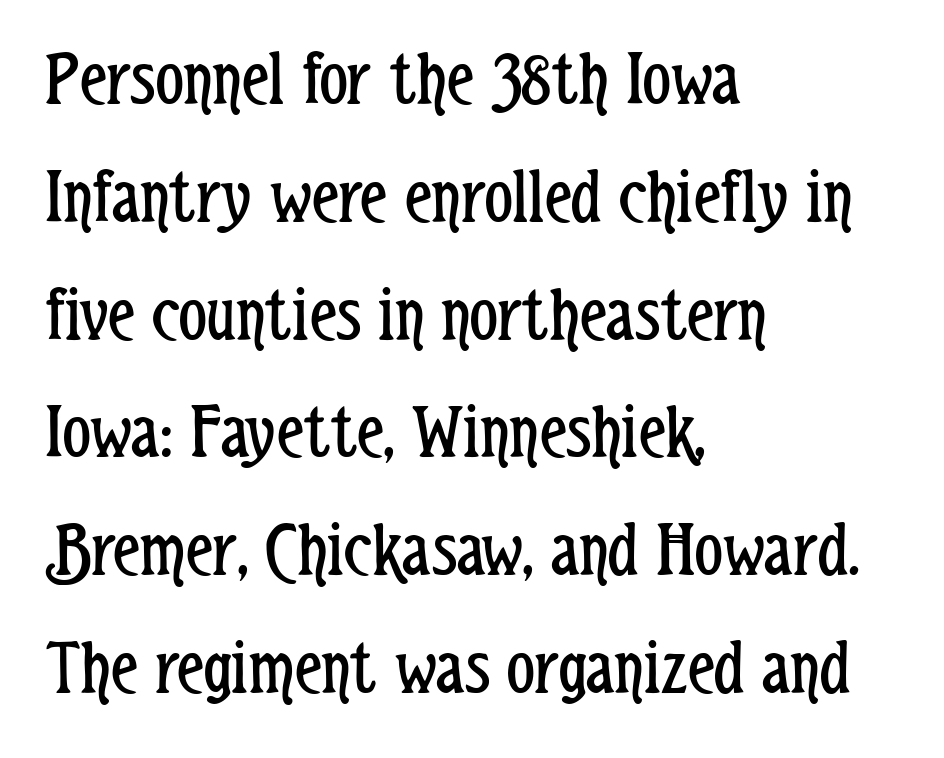
Counters stay open thanks to moderate or lighter strokes. Students, observe: this is what conventionally led text looks like. Serifs: no, the terminals of the letterforms are clean. In terms of letterspacing, this is plain default setting.
